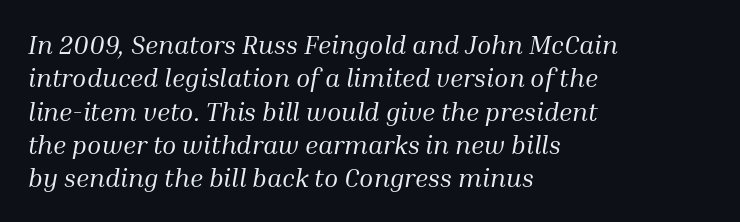
Q: Is the text bold? A: No.
Q: Is the text italic (slanted)? A: Yes, it leans right by about 10 degrees.
Q: Is the text underlined? A: No.
Q: How is the paragraph aligned? A: Left-aligned.
Q: Is the spacing between letters normal or unusually wide? A: Normal.
Q: Is the spacing between lines tight, normal or loose? A: Normal.
